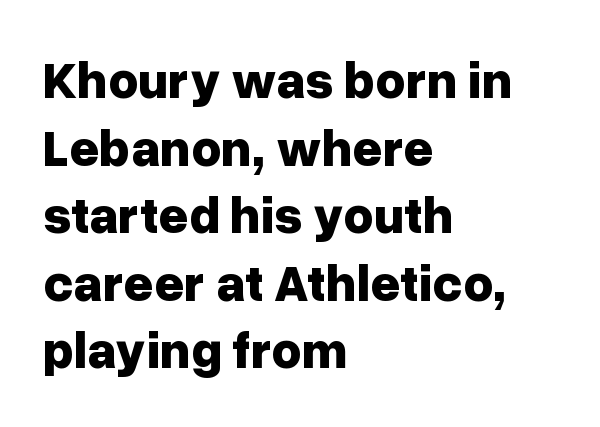
{"serif": "no", "italic": "no", "bold": "yes", "weight": "bold", "width": "normal", "stroke_contrast": "low", "x_height": "medium", "monospaced": "no", "underline": "no", "align": "left", "line_spacing": "normal", "line_spacing_ratio": 1.3, "letter_spacing": "normal", "letter_spacing_em": 0.0, "glyph_px": 52}
